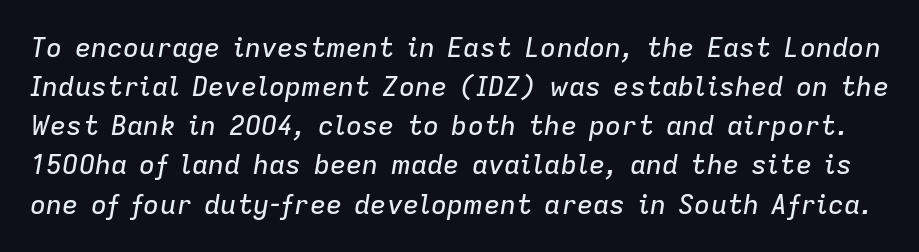
The image shows 27 px text type, italic (leaning right); set normal line spacing (1.45x), normal letter spacing, not underlined.
